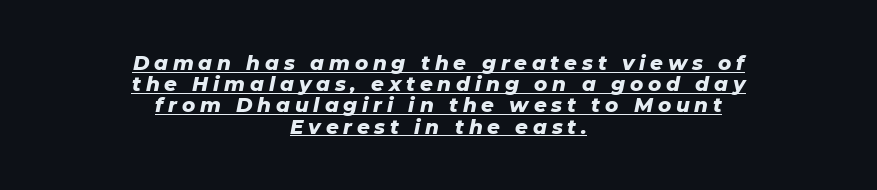
Like a heading marked for emphasis, these lines bear an underscore. Notice how the passage keeps no hard edge, just a central spine. One glance says dense: line gaps are narrower than usual. Here the glyphs are tracked loosely, breaking word shapes into spaced letters. Stroke thickness is high; the sample reads as a true bold. Style check: oblique.
